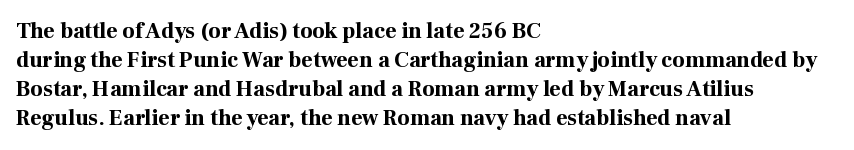
I'd describe the lettering as bold — thick and assertive. Line starts are locked; line ends wander. Nope, not italic — everything's standing straight. Only glyphs here, with clear space below each row.
